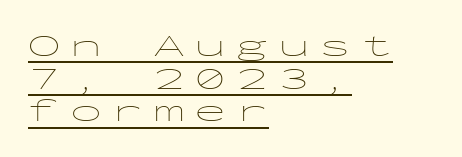
Q: Is the text bold? A: No.
Q: Is the text italic (slanted)? A: No, it is upright.
Q: Is the typeface a serif or a sans-serif typeface? A: Sans-serif.
Q: Is the text underlined? A: Yes.
Q: How is the paragraph aligned? A: Left-aligned.
Q: Is the spacing between letters normal or unusually wide? A: Unusually wide.
Q: Is the spacing between lines tight, normal or loose? A: Tight.
Q: Width (condensed, normal, or wide)? A: Wide.
Q: Stroke contrast? A: Low.
Q: x-height? A: Medium.
Q: Monospaced? A: Yes.
